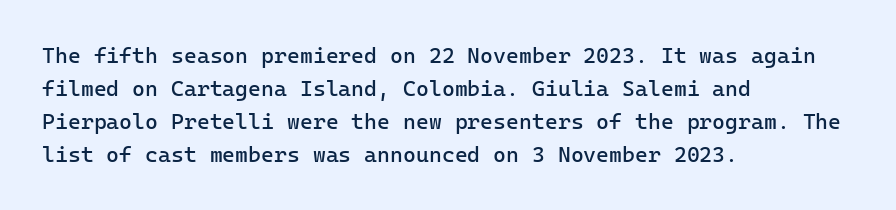
In terms of leading, this rendering sits right in the middle. Quick note: not italic, upright. Stems here are at most as thick as an everyday book face. Letter spacing: default.
